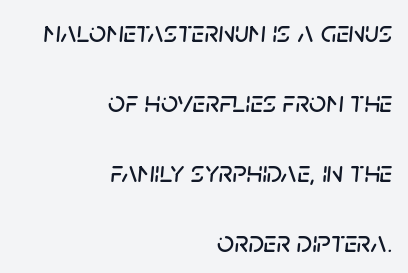
The image shows 30 px text type, italic (leaning right); set right-aligned, loose line spacing (2.33x), normal letter spacing, not underlined; low stroke contrast and a large x-height.
